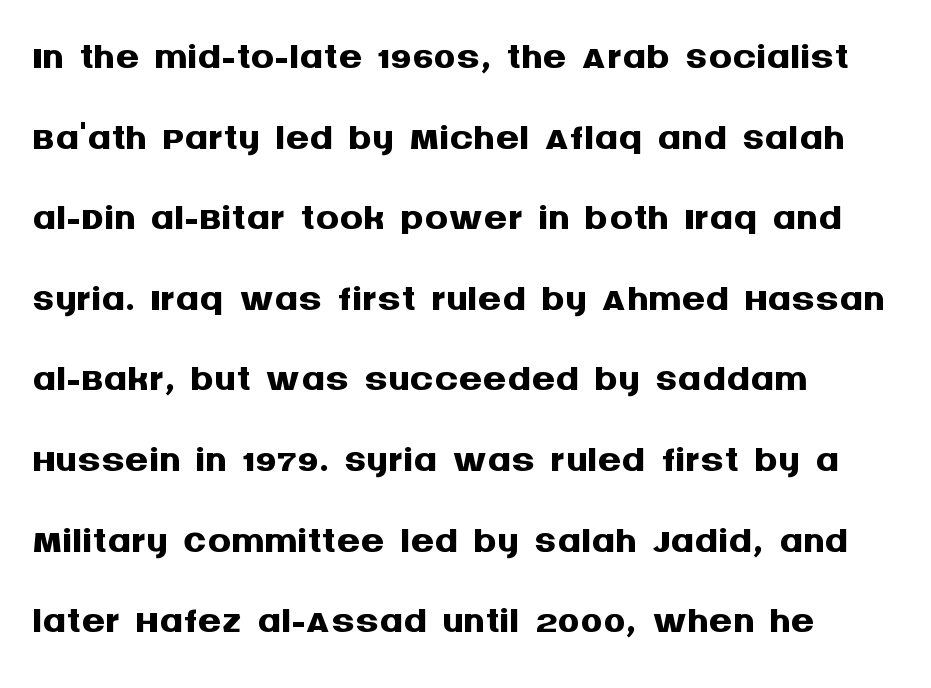
Q: Is the text bold? A: Yes.
Q: Is the text italic (slanted)? A: No, it is upright.
Q: Is the typeface a serif or a sans-serif typeface? A: Sans-serif.
Q: Is the text underlined? A: No.
Q: How is the paragraph aligned? A: Left-aligned.
Q: Is the spacing between letters normal or unusually wide? A: Normal.
Q: Is the spacing between lines tight, normal or loose? A: Normal.
Q: Width (condensed, normal, or wide)? A: Normal.
Q: Stroke contrast? A: Medium.
Q: x-height? A: Large.
Q: Monospaced? A: No.
